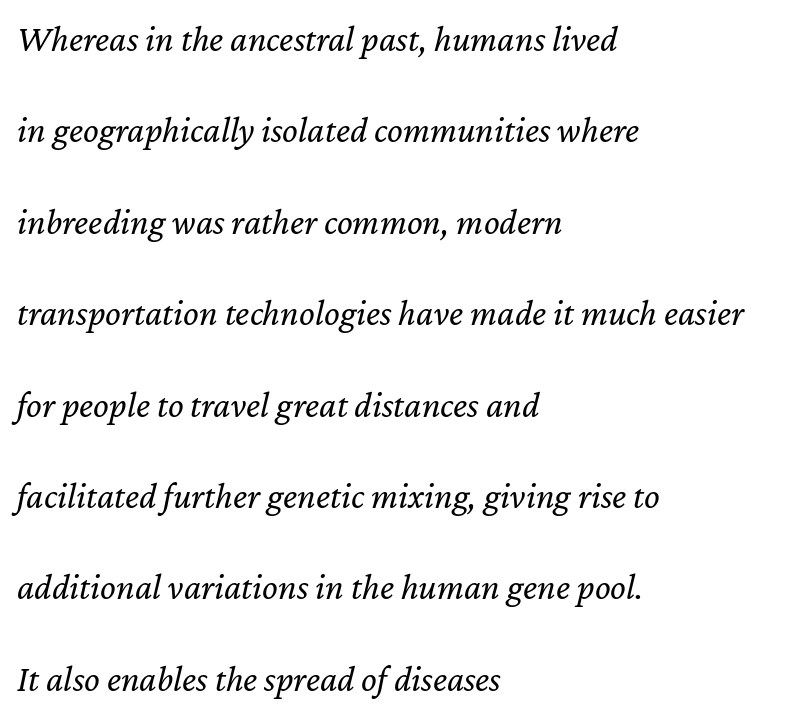
Horizontally, the lines are justified to the leading edge only. Honestly, the letter spacing is just normal — you wouldn't notice it. Underlining? Definitely not there. This reads as an unemphasized weight, regular at the heaviest. The face used here is proportionally spaced, like ordinary book or web type. Vertically, the passage feels expansive, rows floating well apart.
